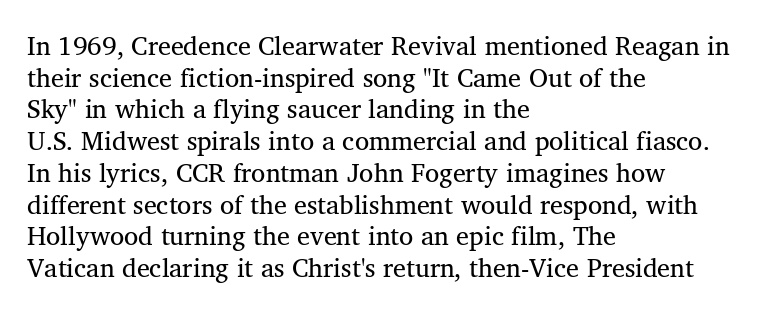
Q: Is the text bold? A: No.
Q: Is the text underlined? A: No.
Q: How is the paragraph aligned? A: Left-aligned.
Q: Is the spacing between letters normal or unusually wide? A: Normal.
